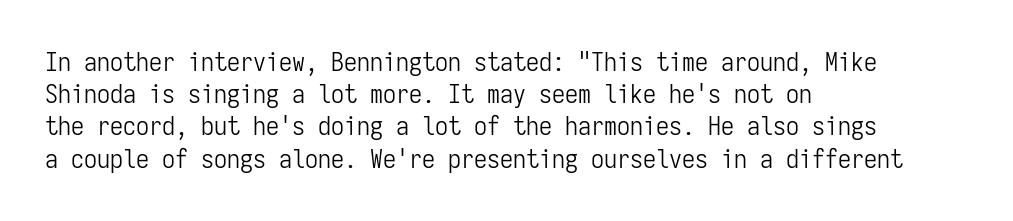
The image shows 26 px text type, upright; set left-aligned, line spacing 1.24x, normal letter spacing, not underlined.
